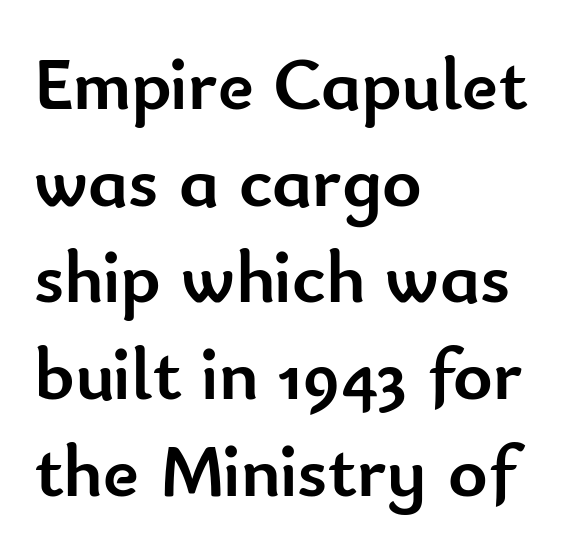
{"serif": "no", "italic": "no", "bold": "yes", "weight": "semibold", "width": "normal", "stroke_contrast": "low", "x_height": "small", "monospaced": "no", "underline": "no", "align": "left", "line_spacing": "normal", "line_spacing_ratio": 1.29, "letter_spacing": "normal", "letter_spacing_em": 0.0, "glyph_px": 75}
